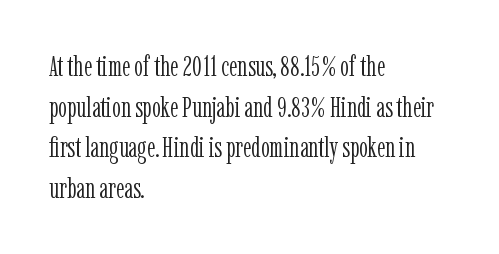
Q: Is the text bold? A: No.
Q: Is the text italic (slanted)? A: No, it is upright.
Q: Is the typeface a serif or a sans-serif typeface? A: Serif.
Q: Is the text underlined? A: No.
Q: How is the paragraph aligned? A: Left-aligned.
Q: Is the spacing between letters normal or unusually wide? A: Normal.
Q: Is the spacing between lines tight, normal or loose? A: Normal.
Q: Width (condensed, normal, or wide)? A: Condensed.
Q: Stroke contrast? A: Low.
Q: x-height? A: Medium.
Q: Monospaced? A: No.
